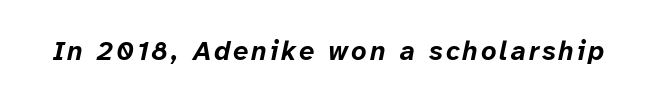
Q: Is the text bold? A: Yes.
Q: Is the text italic (slanted)? A: Yes, it leans right by about 12 degrees.
Q: Is the text underlined? A: No.
